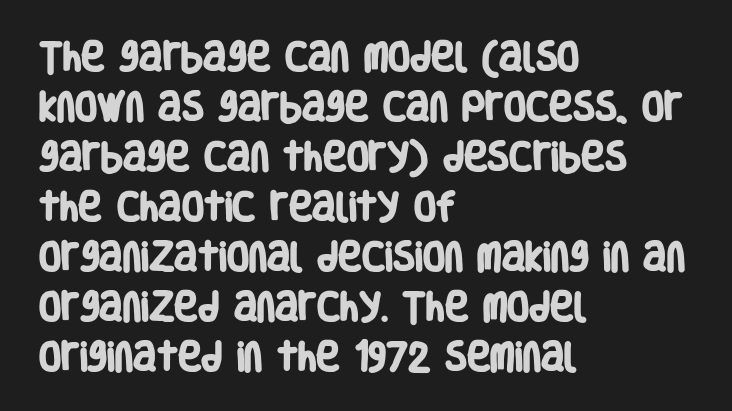
Q: Is the text bold? A: Yes.
Q: Is the typeface a serif or a sans-serif typeface? A: Sans-serif.
Q: Is the text underlined? A: No.
Q: How is the paragraph aligned? A: Left-aligned.
Q: Is the spacing between letters normal or unusually wide? A: Normal.
Q: Is the spacing between lines tight, normal or loose? A: Normal.
Q: Width (condensed, normal, or wide)? A: Condensed.
Q: Stroke contrast? A: Low.
Q: x-height? A: Large.
Q: Monospaced? A: No.
